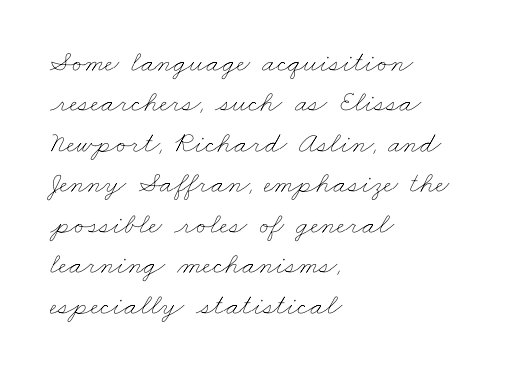
The image shows 30 px thin, wide type; set left-aligned, normal line spacing (1.35x), normal letter spacing, not underlined; low stroke contrast and a small x-height.
